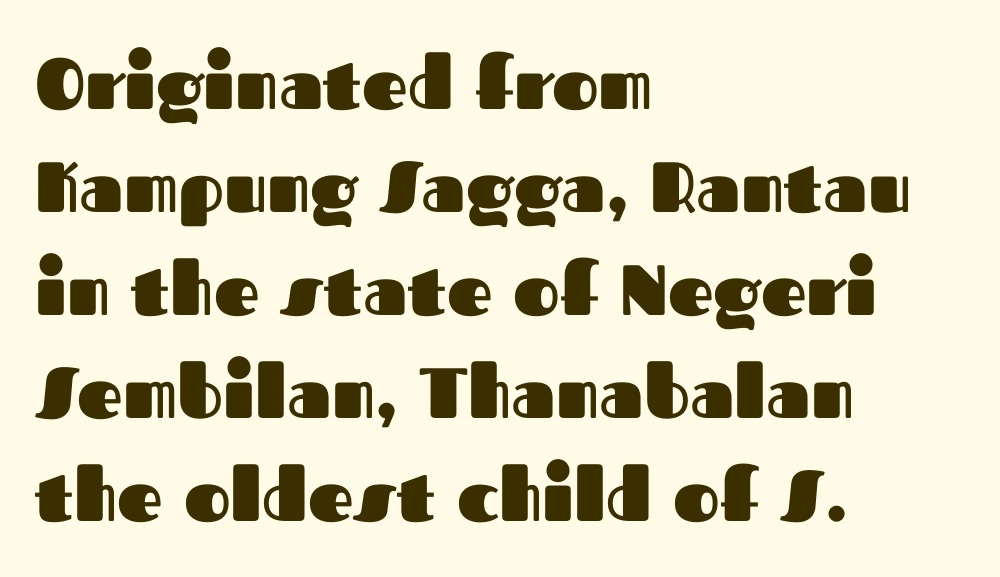
Q: Is the text bold? A: Yes.
Q: Is the text italic (slanted)? A: No, it is upright.
Q: Is the typeface a serif or a sans-serif typeface? A: Sans-serif.
Q: Is the text underlined? A: No.
Q: How is the paragraph aligned? A: Left-aligned.
Q: Is the spacing between letters normal or unusually wide? A: Normal.
Q: Is the spacing between lines tight, normal or loose? A: Normal.
Q: Width (condensed, normal, or wide)? A: Normal.
Q: Stroke contrast? A: Medium.
Q: x-height? A: Medium.
Q: Monospaced? A: No.
